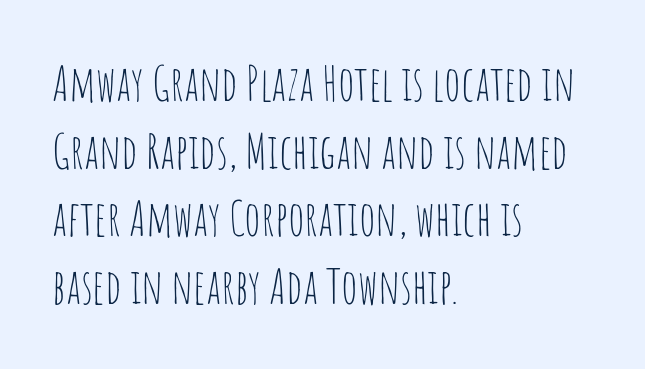
The text block is weighted toward the left margin, trailing off unevenly rightward. Descender tails drop into unmarked territory. Stroke terminals: plain, sans-serif. These lines sit exactly where default settings would place them. Designer's note — italics off, roman on.
